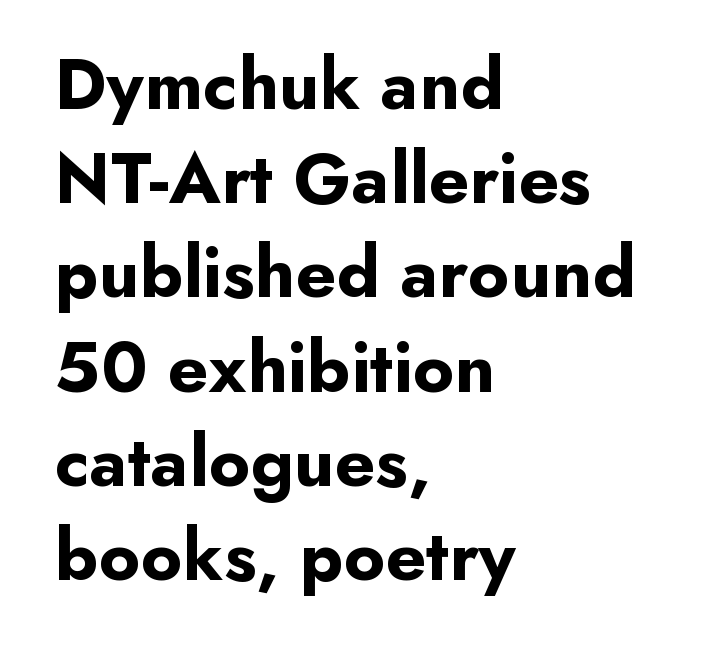
{"serif": "no", "italic": "no", "bold": "yes", "weight": "bold", "width": "normal", "stroke_contrast": "low", "x_height": "small", "monospaced": "no", "underline": "no", "align": "left", "line_spacing": "normal", "line_spacing_ratio": 1.29, "letter_spacing": "normal", "letter_spacing_em": 0.0, "glyph_px": 73}
